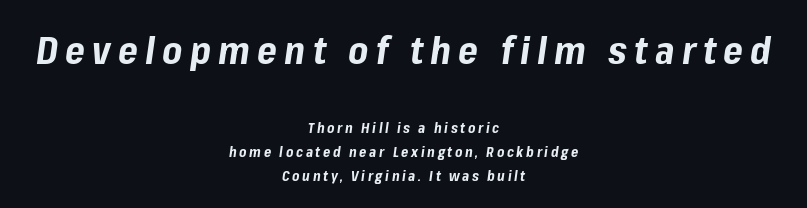
The image shows 38 px bold type, italic (leaning right); set centered, normal line spacing (1.7x), not underlined; the first (top) block is 2.71x larger; low stroke contrast and a medium x-height.
